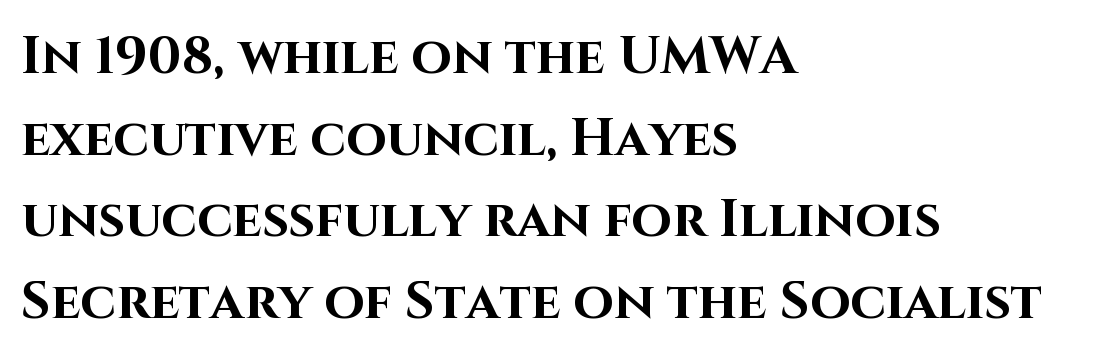
{"serif": "no", "italic": "no", "bold": "yes", "weight": "bold", "width": "normal", "stroke_contrast": "high", "x_height": "large", "monospaced": "no", "underline": "no", "align": "left", "line_spacing": "normal", "line_spacing_ratio": 1.57, "letter_spacing": "normal", "letter_spacing_em": 0.0, "glyph_px": 52}
